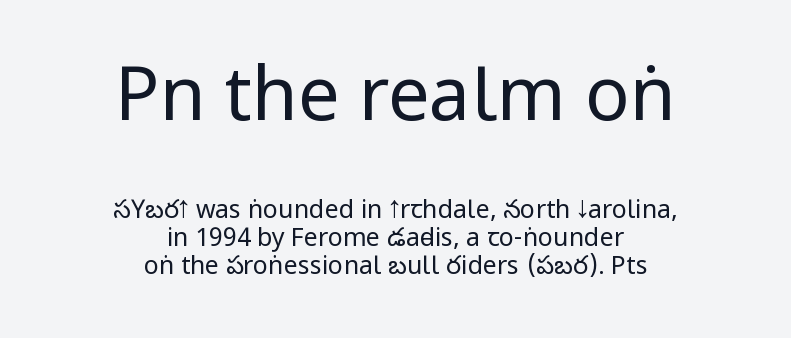
The image shows 74 px regular-weight, condensed sans-serif type, upright; set centered, tight line spacing (1.13x), normal letter spacing, not underlined; the first (top) block is 2.96x larger; low stroke contrast and a large x-height.
